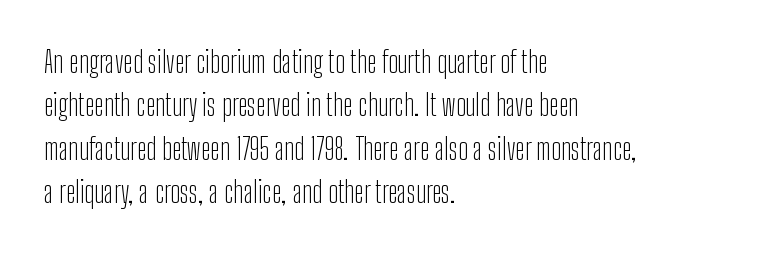
Q: Is the text bold? A: No.
Q: Is the text italic (slanted)? A: No, it is upright.
Q: Is the typeface a serif or a sans-serif typeface? A: Sans-serif.
Q: Is the text underlined? A: No.
Q: How is the paragraph aligned? A: Left-aligned.
Q: Is the spacing between letters normal or unusually wide? A: Normal.
Q: Is the spacing between lines tight, normal or loose? A: Normal.
Q: Width (condensed, normal, or wide)? A: Condensed.
Q: Stroke contrast? A: Low.
Q: x-height? A: Medium.
Q: Monospaced? A: No.
